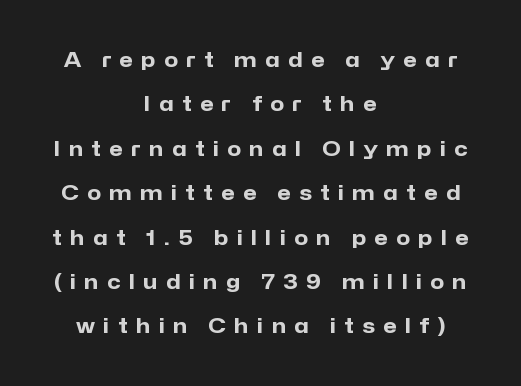
The space between consecutive lines is lavish. The typesetting leans heavy: a genuine bold. The text block is weighted toward neither margin, spreading evenly from the middle. In terms of posture, this sample is upright.
